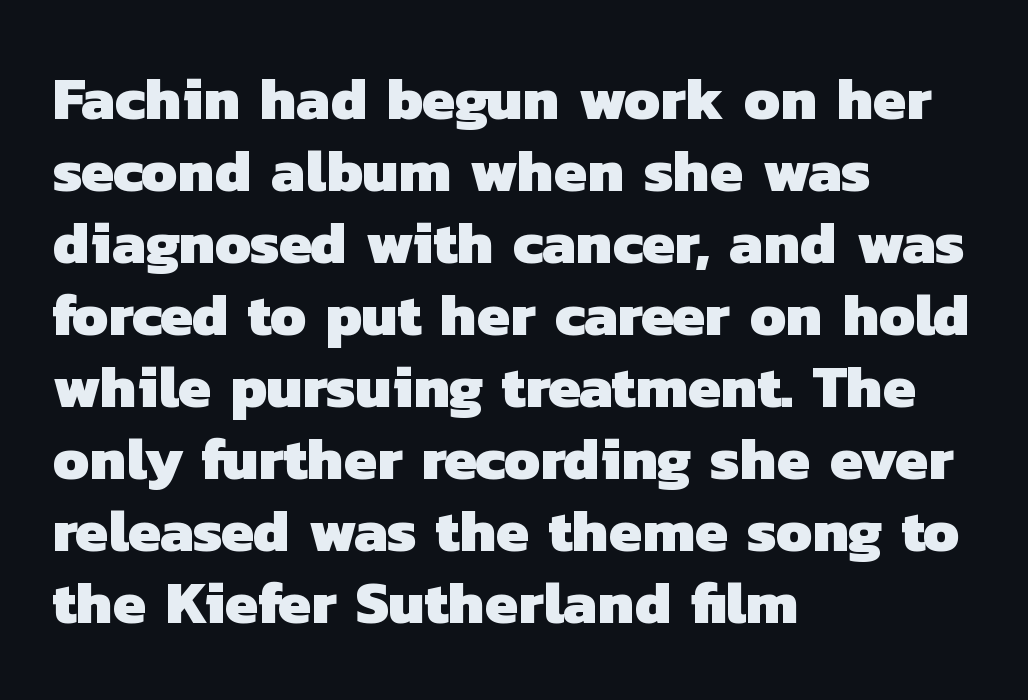
{"serif": "no", "bold": "yes", "weight": "heavy", "width": "normal", "stroke_contrast": "low", "x_height": "medium", "monospaced": "no", "underline": "no", "align": "left", "line_spacing_ratio": 1.2, "letter_spacing": "normal", "letter_spacing_em": 0.0, "glyph_px": 60}
